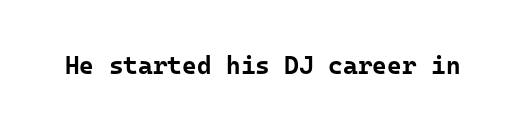
The image shows 25 px bold type, upright; set normal letter spacing, not underlined.
